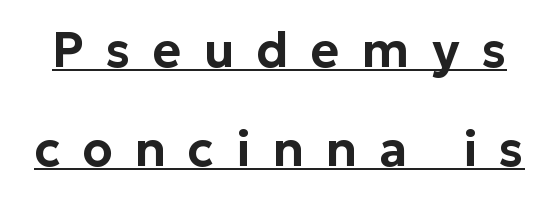
{"serif": "no", "italic": "no", "width": "normal", "stroke_contrast": "low", "x_height": "medium", "monospaced": "no", "underline": "yes", "line_spacing": "loose", "line_spacing_ratio": 2.02, "letter_spacing": "wide", "letter_spacing_em": 0.45, "glyph_px": 49}
